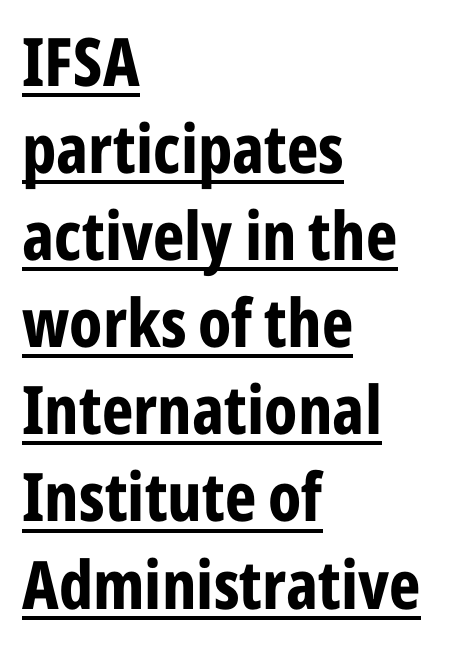
Q: Is the text bold? A: Yes.
Q: Is the text italic (slanted)? A: No, it is upright.
Q: Is the typeface a serif or a sans-serif typeface? A: Sans-serif.
Q: Is the text underlined? A: Yes.
Q: How is the paragraph aligned? A: Left-aligned.
Q: Is the spacing between letters normal or unusually wide? A: Normal.
Q: Is the spacing between lines tight, normal or loose? A: Normal.
Q: Width (condensed, normal, or wide)? A: Condensed.
Q: Stroke contrast? A: Low.
Q: x-height? A: Medium.
Q: Monospaced? A: No.
